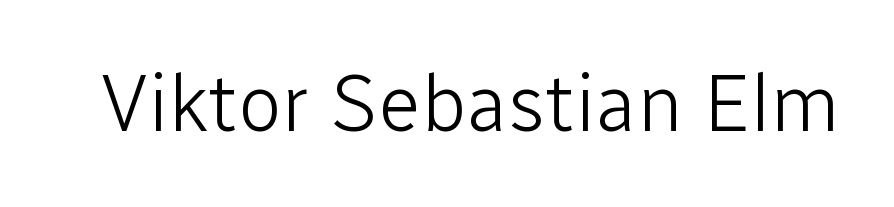
{"serif": "no", "italic": "no", "bold": "no", "weight": "light", "width": "normal", "stroke_contrast": "low", "x_height": "medium", "monospaced": "no", "underline": "no", "letter_spacing": "normal", "letter_spacing_em": 0.0, "glyph_px": 80}
